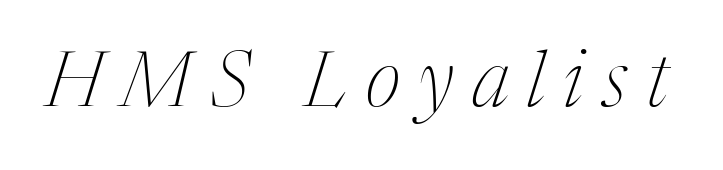
The image shows 77 px thin, condensed serif type, italic (leaning right); set unusually wide letter spacing (+0.24 em), not underlined; medium stroke contrast and a medium x-height.
